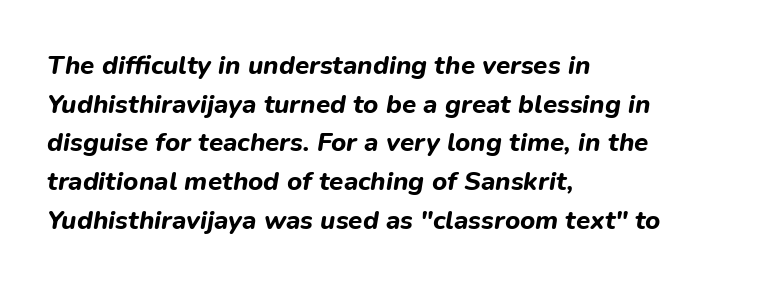
{"italic": "yes", "lean": "right", "slant_degrees": 9, "bold": "yes", "underline": "no", "align": "left", "line_spacing": "normal", "line_spacing_ratio": 1.49, "letter_spacing": "normal", "letter_spacing_em": 0.0, "glyph_px": 26}
